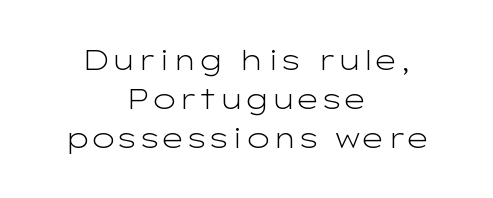
The image shows 28 px light, wide sans-serif type, upright; set centered, normal line spacing (1.4x), normal letter spacing, not underlined; low stroke contrast and a medium x-height.
